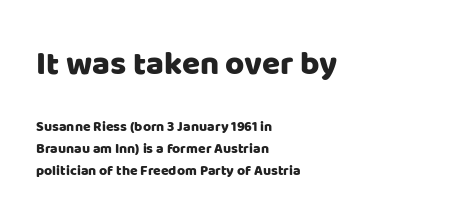
Q: Is the text italic (slanted)? A: No, it is upright.
Q: Is the typeface a serif or a sans-serif typeface? A: Sans-serif.
Q: Is the text underlined? A: No.
Q: How is the paragraph aligned? A: Left-aligned.
Q: Is the spacing between letters normal or unusually wide? A: Normal.
Q: Is the spacing between lines tight, normal or loose? A: Normal.
Q: Which block of text is set in a larger size, the first (top) or the second (bottom)? A: The first (top) one.
Q: Width (condensed, normal, or wide)? A: Normal.
Q: Stroke contrast? A: Low.
Q: x-height? A: Large.
Q: Monospaced? A: No.
